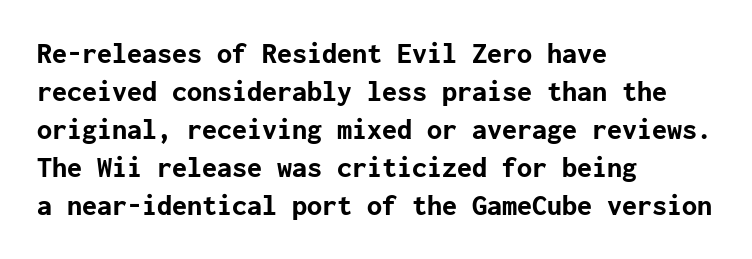
{"serif": "no", "italic": "no", "bold": "yes", "weight": "bold", "width": "normal", "stroke_contrast": "low", "x_height": "medium", "underline": "no", "align": "left", "line_spacing": "normal", "line_spacing_ratio": 1.27, "letter_spacing": "normal", "letter_spacing_em": 0.0, "glyph_px": 30}
